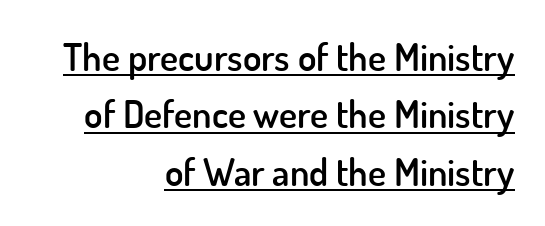
The image shows 38 px semibold sans-serif type, upright; set right-aligned, normal line spacing (1.51x), normal letter spacing, underlined; low stroke contrast and a small x-height.
